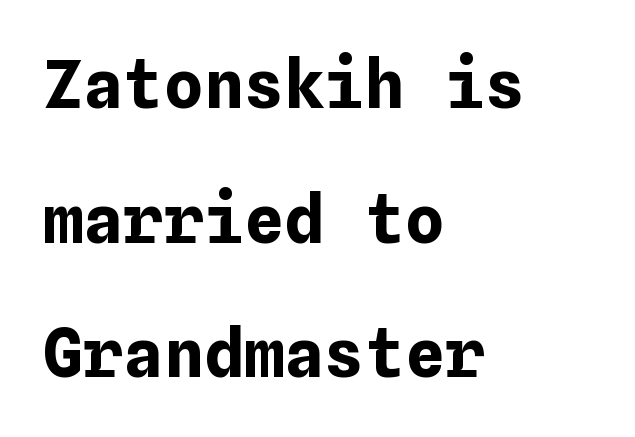
The image shows 67 px bold type, upright; set left-aligned, loose line spacing (2.01x), normal letter spacing, not underlined; low stroke contrast and a medium x-height.
